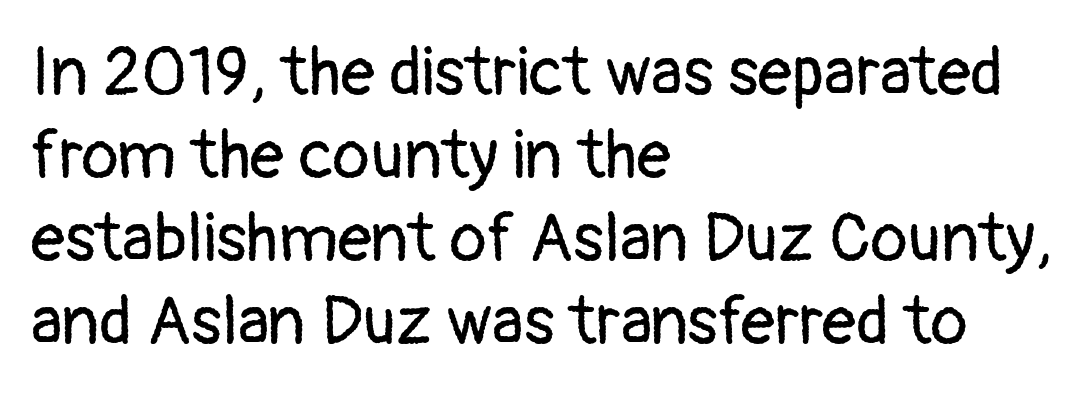
Looks like regular typesetting: each glyph gets only the width it needs. Between one letter and the next there's only the usual sliver of space. Summary of weight: not heavy and not bold. This sample is left-justified, so line endings fall wherever the words run out. This sample uses an upright cut, with every glyph sitting square on the baseline. Examine the stroke ends and you'll find no serifs.
